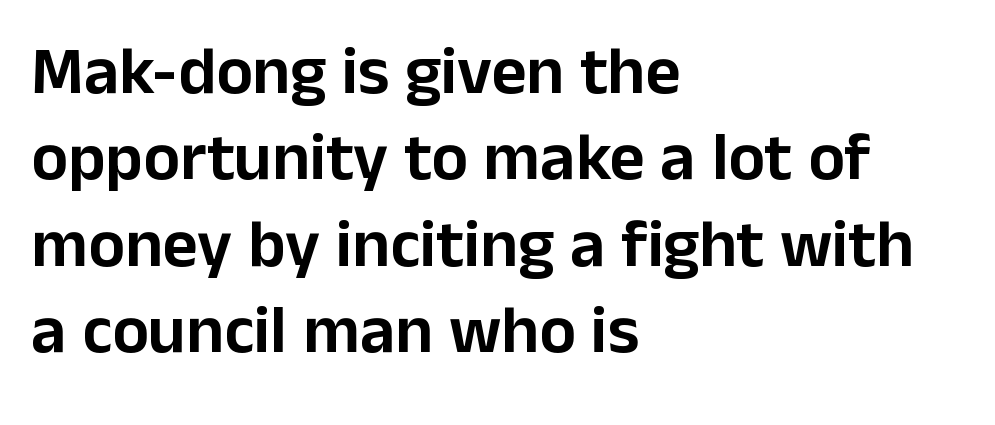
The image shows 68 px sans-serif type, upright; set left-aligned, normal line spacing (1.27x), normal letter spacing, not underlined; low stroke contrast and a medium x-height.
